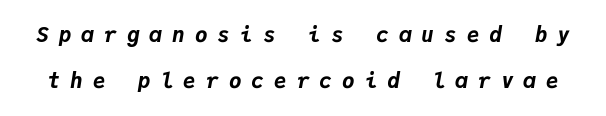
Successive baselines arrive slowly, with a big drop between each. The horizontal fit of the characters is loose and conspicuously gappy. Each glyph is drawn with heavy, bold strokes. A clean baseline with only descenders dipping below it.
